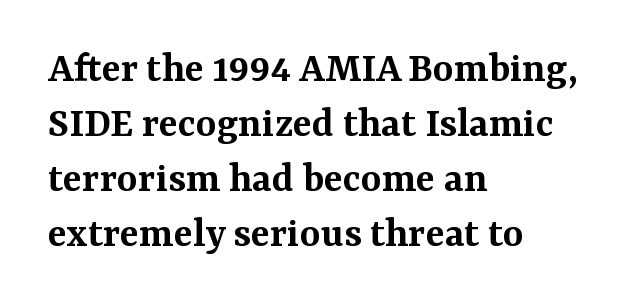
Q: Is the text bold? A: Semi-bold.
Q: Is the text italic (slanted)? A: No, it is upright.
Q: Is the typeface a serif or a sans-serif typeface? A: Serif.
Q: Is the text underlined? A: No.
Q: How is the paragraph aligned? A: Left-aligned.
Q: Is the spacing between letters normal or unusually wide? A: Normal.
Q: Is the spacing between lines tight, normal or loose? A: Normal.
Q: Width (condensed, normal, or wide)? A: Normal.
Q: Stroke contrast? A: Medium.
Q: x-height? A: Medium.
Q: Monospaced? A: No.
